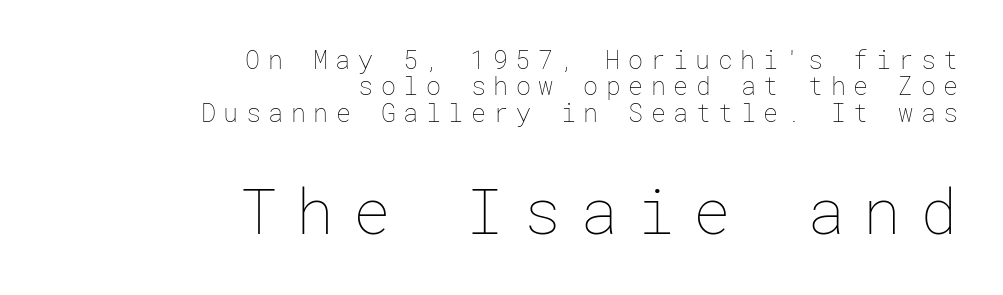
The zone under the glyphs is completely vacant. The compositor pushed each line to the right boundary. Regarding leading, the lines here are crowded together. Here the glyphs are tracked loosely, breaking word shapes into spaced letters. Caption: upper text group reduced, lower text group enlarged. Tall strokes in this sample are plumb rather than angled.
